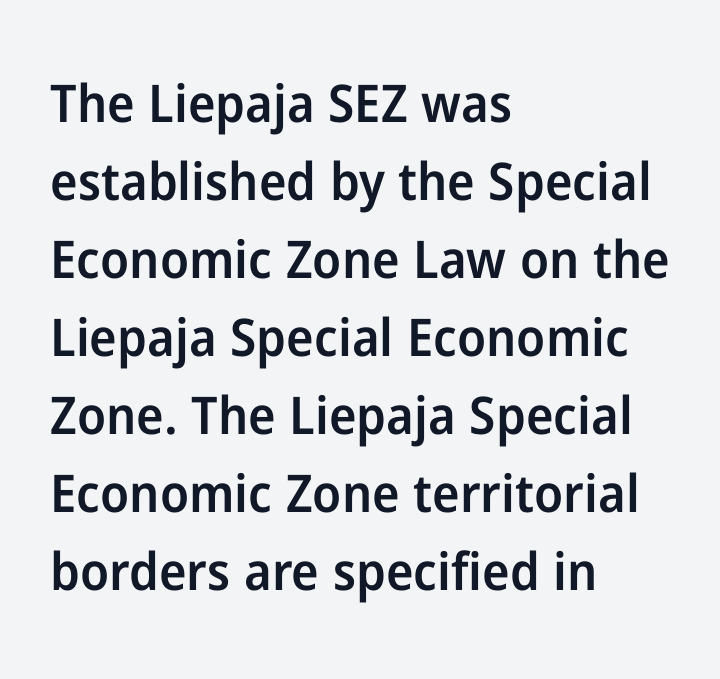
The image shows 52 px semibold sans-serif type, upright; set left-aligned, normal line spacing (1.5x), normal letter spacing, not underlined; low stroke contrast and a medium x-height.
